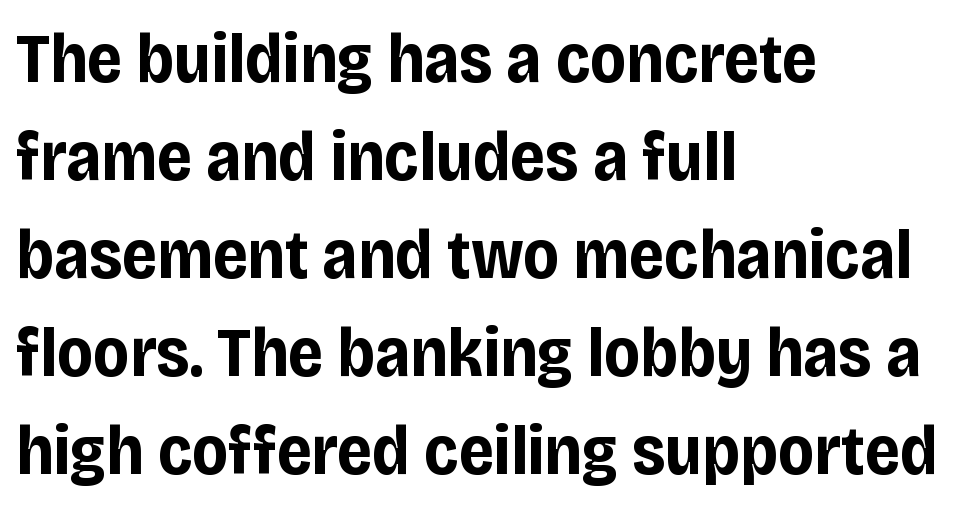
Classification — sans serif. Varying glyph widths throughout — classic text-font behaviour. Caption: standard tracking, unaltered. Type without underlining.
